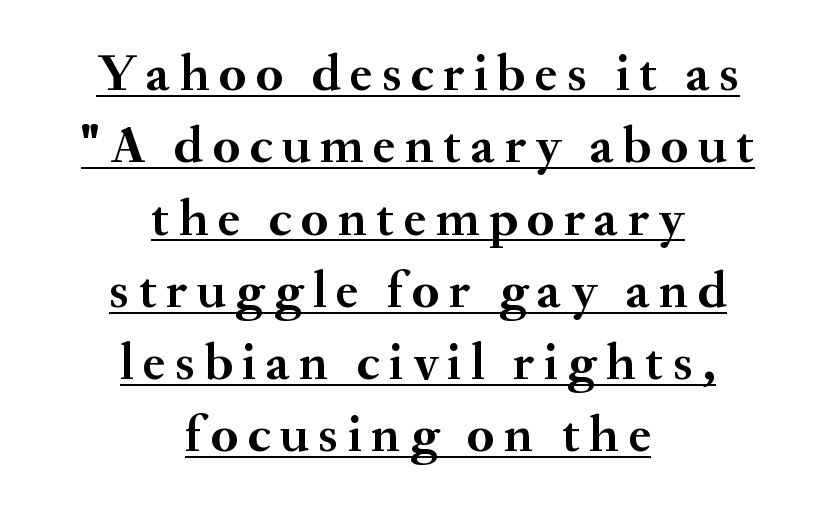
{"serif": "yes", "italic": "no", "bold": "yes", "weight": "semibold", "width": "normal", "stroke_contrast": "medium", "x_height": "small", "monospaced": "no", "underline": "yes", "align": "center", "line_spacing": "normal", "line_spacing_ratio": 1.39, "glyph_px": 52}
